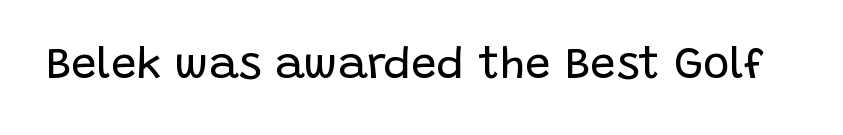
Q: Is the text bold? A: No.
Q: Is the text italic (slanted)? A: No, it is upright.
Q: Is the typeface a serif or a sans-serif typeface? A: Sans-serif.
Q: Is the text underlined? A: No.
Q: Is the spacing between letters normal or unusually wide? A: Normal.
Q: Width (condensed, normal, or wide)? A: Normal.
Q: Stroke contrast? A: Low.
Q: x-height? A: Large.
Q: Monospaced? A: No.
